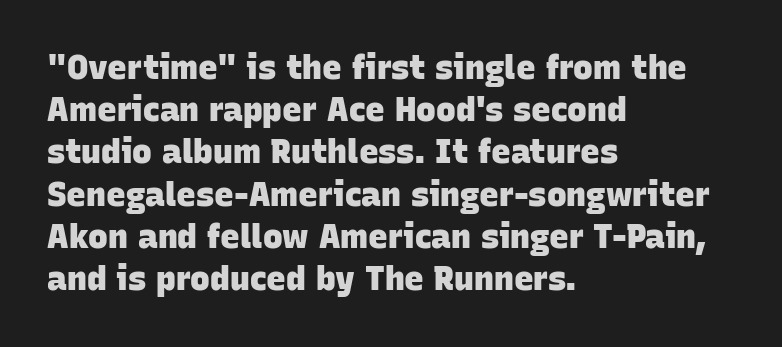
{"serif": "no", "bold": "yes", "weight": "heavy", "width": "normal", "stroke_contrast": "low", "x_height": "large", "monospaced": "no", "underline": "no", "align": "left", "line_spacing": "normal", "line_spacing_ratio": 1.28, "letter_spacing": "normal", "letter_spacing_em": 0.0, "glyph_px": 33}
